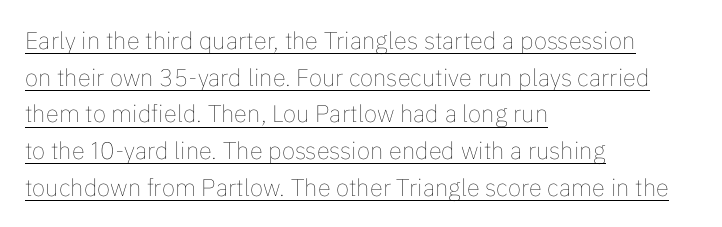
{"italic": "no", "bold": "no", "underline": "yes", "align": "left", "line_spacing": "normal", "line_spacing_ratio": 1.53, "letter_spacing": "normal", "letter_spacing_em": 0.0, "glyph_px": 24}
